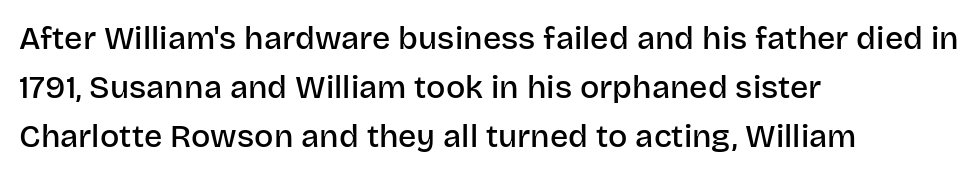
The image shows 32 px semibold sans-serif type, upright; set left-aligned, normal line spacing (1.53x), normal letter spacing, not underlined; low stroke contrast and a large x-height.
